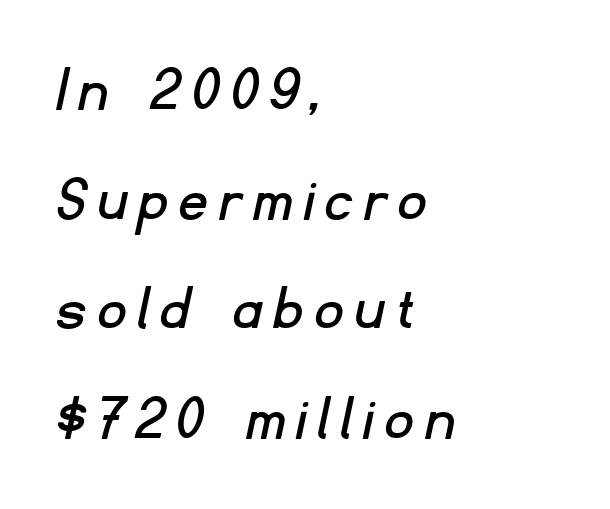
{"serif": "no", "width": "normal", "stroke_contrast": "low", "x_height": "small", "monospaced": "no", "underline": "no", "align": "left", "line_spacing": "normal", "line_spacing_ratio": 1.66, "letter_spacing": "wide", "letter_spacing_em": 0.21, "glyph_px": 66}
